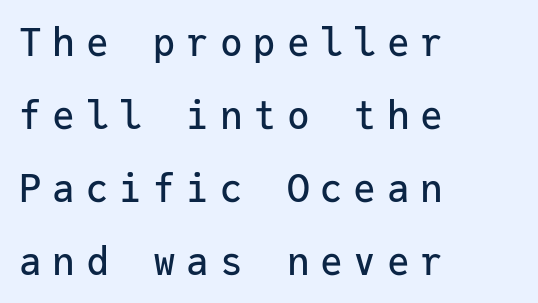
{"serif": "no", "italic": "no", "width": "normal", "stroke_contrast": "low", "x_height": "medium", "monospaced": "yes", "underline": "no", "align": "left", "line_spacing": "loose", "line_spacing_ratio": 1.92, "letter_spacing": "wide", "letter_spacing_em": 0.28, "glyph_px": 38}
